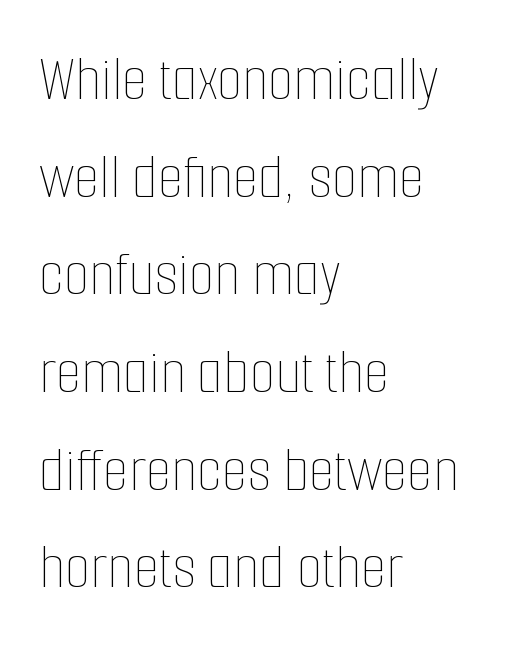
Any mark beneath the type? The region is blank. Think standard paragraph weight, or any step lighter than that. Look at the tracking — it's just the regular setting, nothing added. The specimen reads as upright at a glance. In terms of leading, this rendering sits right in the middle. The lines in this sample share a left origin and differ only in where they stop.
